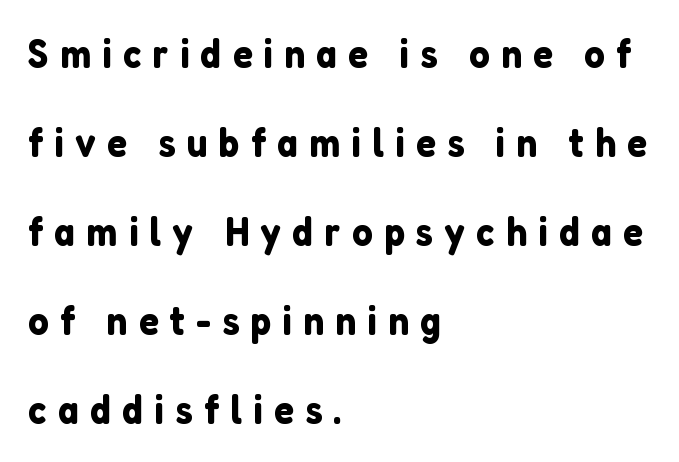
Q: Is the text italic (slanted)? A: No, it is upright.
Q: Is the typeface a serif or a sans-serif typeface? A: Sans-serif.
Q: Is the text underlined? A: No.
Q: How is the paragraph aligned? A: Left-aligned.
Q: Is the spacing between letters normal or unusually wide? A: Unusually wide.
Q: Is the spacing between lines tight, normal or loose? A: Loose.
Q: Width (condensed, normal, or wide)? A: Normal.
Q: Stroke contrast? A: Low.
Q: x-height? A: Medium.
Q: Monospaced? A: No.
